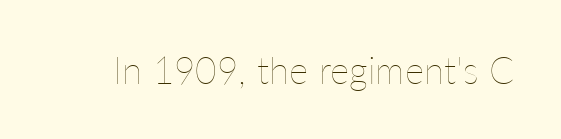
The image shows 37 px thin type, upright; set normal letter spacing, not underlined; low stroke contrast and a medium x-height.
